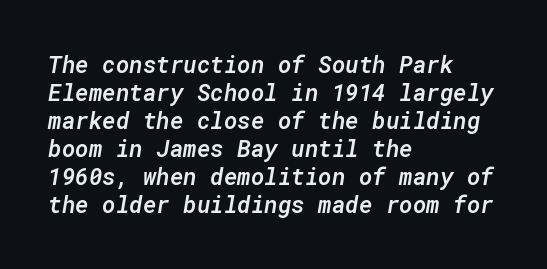
Q: Is the text bold? A: Semi-bold.
Q: Is the text italic (slanted)? A: Yes, it leans right by about 10 degrees.
Q: Is the text underlined? A: No.
Q: How is the paragraph aligned? A: Left-aligned.
Q: Is the spacing between letters normal or unusually wide? A: Normal.
